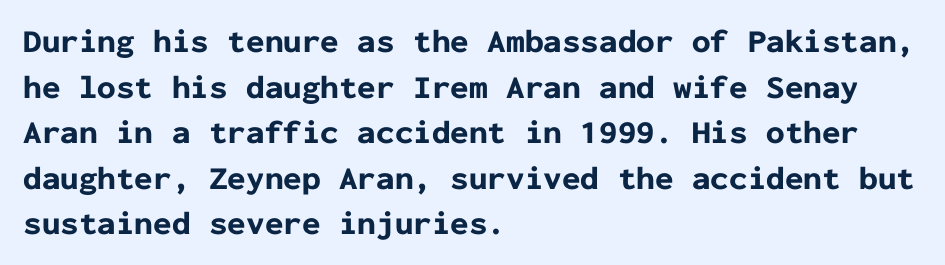
Line beginnings align vertically; line endings do not. These lines are rendered in a fixed-pitch font. The letters stand straight up with perfectly vertical stems. Only glyphs here, with clear space below each row. Notice how descenders clear the ascenders below comfortably — that's standard leading. Is the type bold? Yes — the strokes are clearly thick and heavy.
